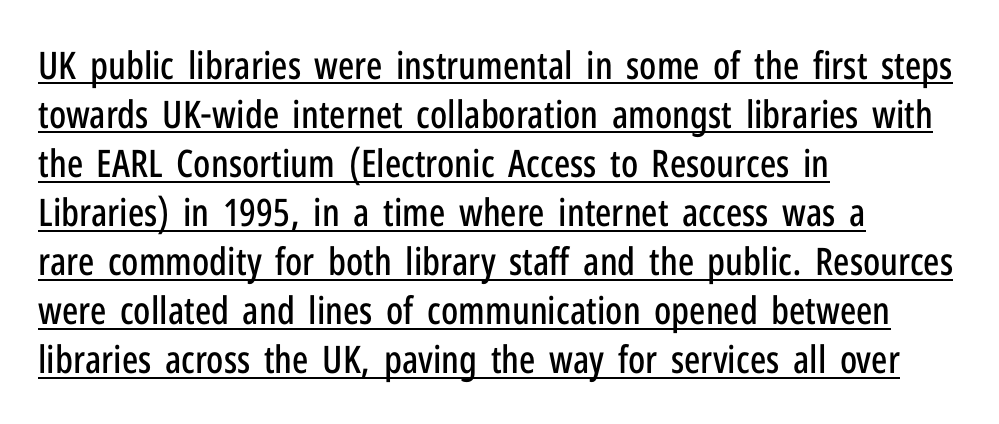
{"serif": "no", "italic": "no", "width": "condensed", "stroke_contrast": "low", "x_height": "medium", "monospaced": "no", "underline": "yes", "align": "left", "line_spacing": "normal", "line_spacing_ratio": 1.29, "letter_spacing": "normal", "letter_spacing_em": 0.0, "glyph_px": 38}
